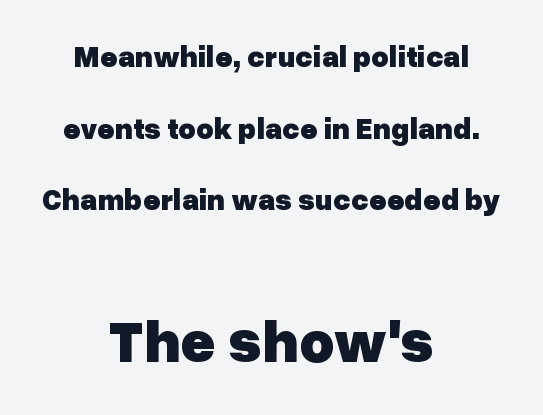
Visually the block forms a symmetrical silhouette, jagged on both flanks. No feet cap the strokes, marking this as sans-serif type. No extra tracking has been applied to these lines. The face used here has the dense, thick strokes of a bold. A student would notice the bottom passage is typeset larger than what precedes it. Style check: upright.
